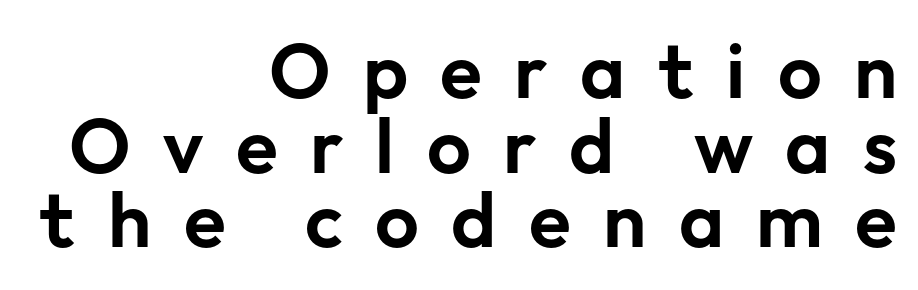
The image shows 77 px sans-serif type, upright; set right-aligned, tight line spacing (0.97x), unusually wide letter spacing (+0.42 em), not underlined; low stroke contrast and a medium x-height.
